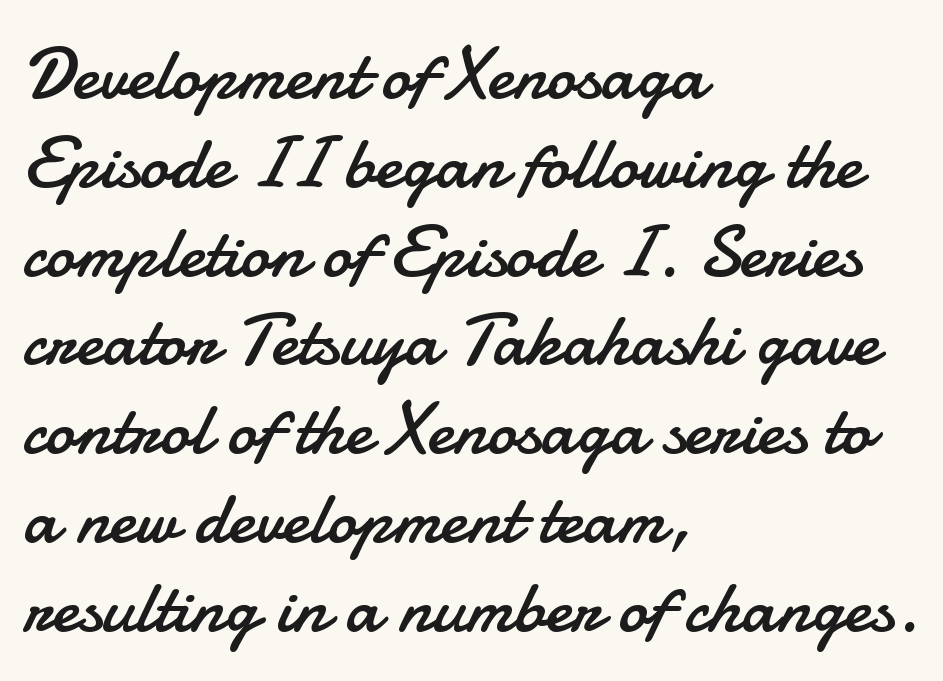
The image shows 74 px regular-weight sans-serif type; set left-aligned, line spacing 1.2x, normal letter spacing, not underlined; low stroke contrast and a small x-height.
